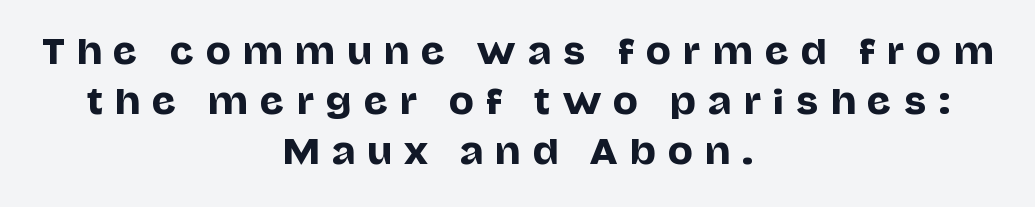
{"serif": "no", "italic": "no", "width": "normal", "stroke_contrast": "low", "x_height": "large", "monospaced": "no", "underline": "no", "align": "center", "line_spacing": "normal", "line_spacing_ratio": 1.52, "letter_spacing": "wide", "letter_spacing_em": 0.37, "glyph_px": 33}
